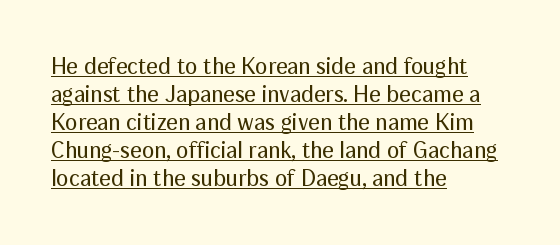
The image shows 23 px text type, upright; set left-aligned, line spacing 1.22x, normal letter spacing, underlined.
